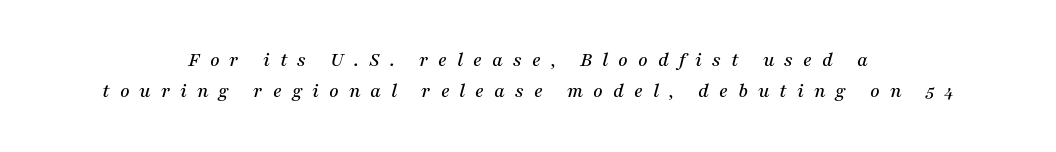
Q: Is the text italic (slanted)? A: Yes, it leans right by about 16 degrees.
Q: Is the text underlined? A: No.
Q: How is the paragraph aligned? A: Centered.
Q: Is the spacing between letters normal or unusually wide? A: Unusually wide.
Q: Is the spacing between lines tight, normal or loose? A: Normal.
